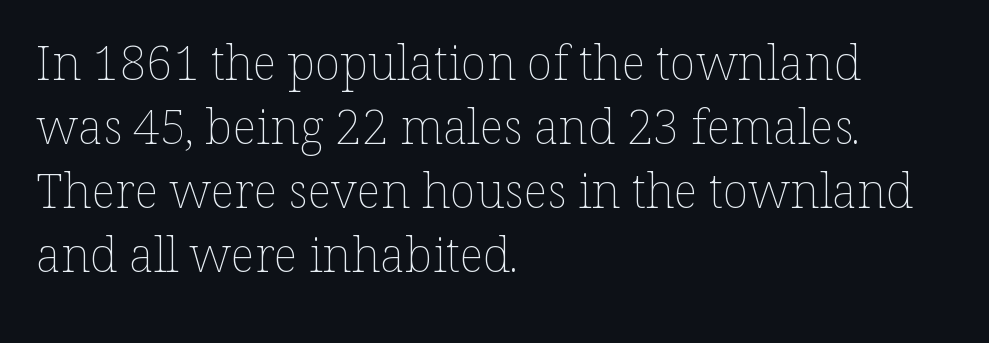
The image shows 48 px thin type, upright; set left-aligned, normal line spacing (1.33x), normal letter spacing, not underlined; low stroke contrast and a medium x-height.
